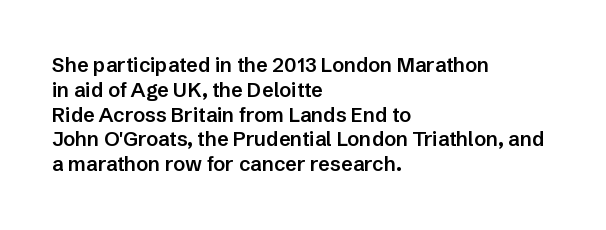
The image shows 20 px text type, upright; set left-aligned, line spacing 1.24x, normal letter spacing, not underlined.
